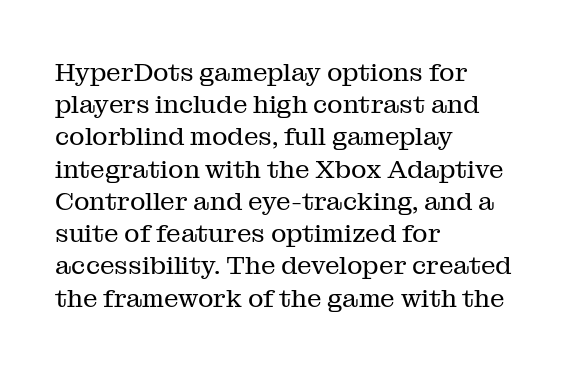
{"italic": "no", "bold": "no", "underline": "no", "align": "left", "line_spacing_ratio": 1.24, "letter_spacing": "normal", "letter_spacing_em": 0.0, "glyph_px": 26}
